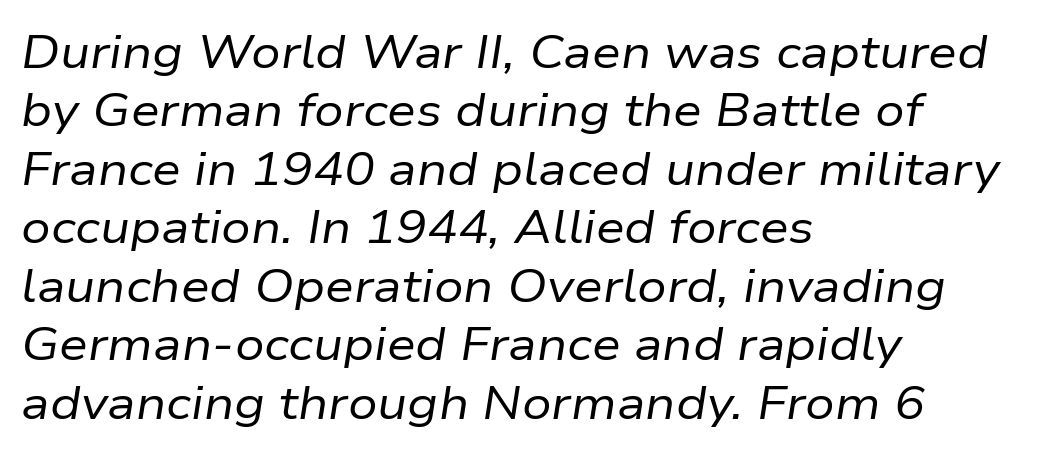
{"italic": "yes", "lean": "right", "slant_degrees": 9, "bold": "no", "weight": "regular", "width": "normal", "stroke_contrast": "low", "x_height": "medium", "monospaced": "no", "underline": "no", "align": "left", "line_spacing": "normal", "line_spacing_ratio": 1.27, "letter_spacing": "normal", "letter_spacing_em": 0.0, "glyph_px": 46}
